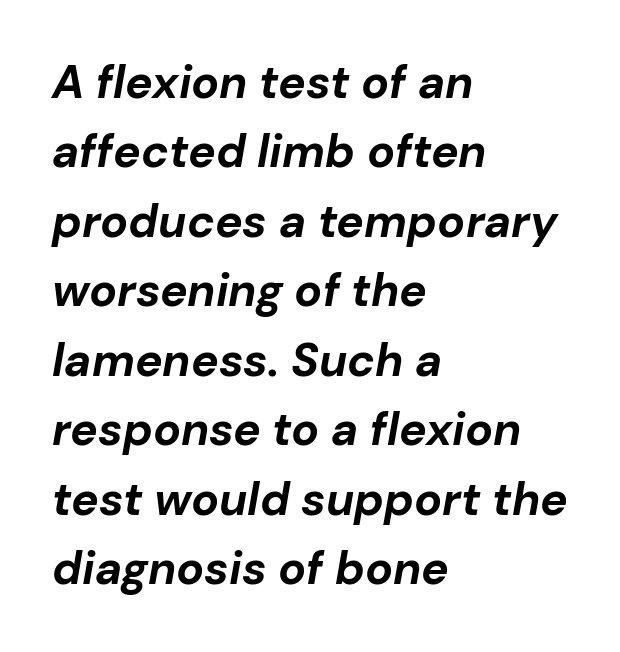
Tracking value appears to be zero — textbook default spacing. The passage shown leans; its letterforms are oblique. These words are printed bold, with thick strokes throughout. The lines in this sample share a left origin and differ only in where they stop. A bare baseline throughout the passage. Successive baselines arrive at the customary interval.
